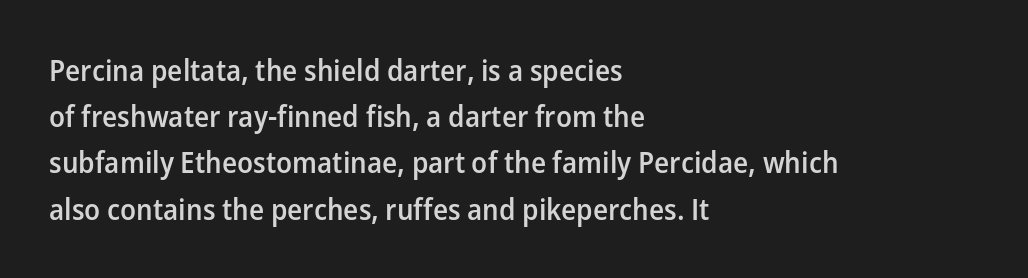
This is roman type, the default non-slanted kind. Descender tails drop into unmarked territory. Typographically, this falls in the sans-serif category. The typesetter chose a ragged-right arrangement here. Letter spacing: default. The characters look somewhat weighty, a semibold short of true bold.
